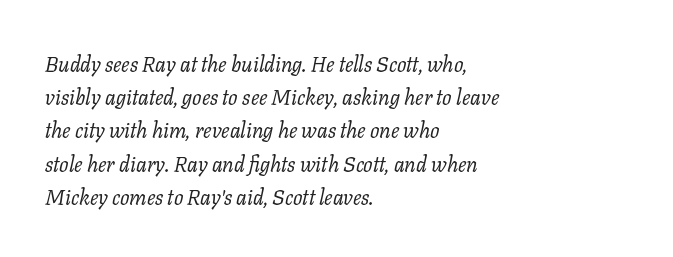
Q: Is the text bold? A: No.
Q: Is the text italic (slanted)? A: Yes, it leans right by about 11 degrees.
Q: Is the text underlined? A: No.
Q: How is the paragraph aligned? A: Left-aligned.
Q: Is the spacing between letters normal or unusually wide? A: Normal.
Q: Is the spacing between lines tight, normal or loose? A: Normal.
